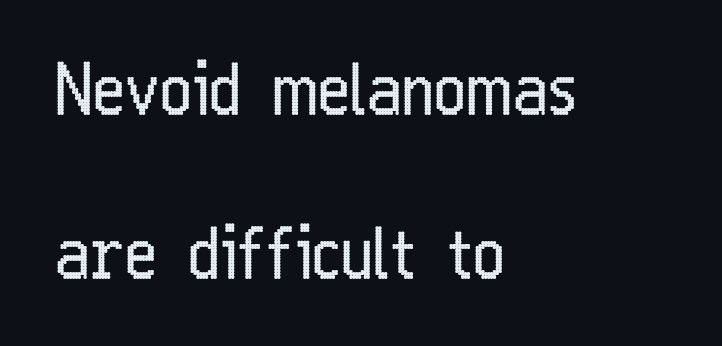
{"serif": "no", "italic": "no", "bold": "no", "weight": "regular", "width": "condensed", "stroke_contrast": "low", "x_height": "medium", "monospaced": "no", "underline": "no", "align": "left", "line_spacing": "loose", "line_spacing_ratio": 2.37, "letter_spacing": "normal", "letter_spacing_em": 0.0, "glyph_px": 69}
